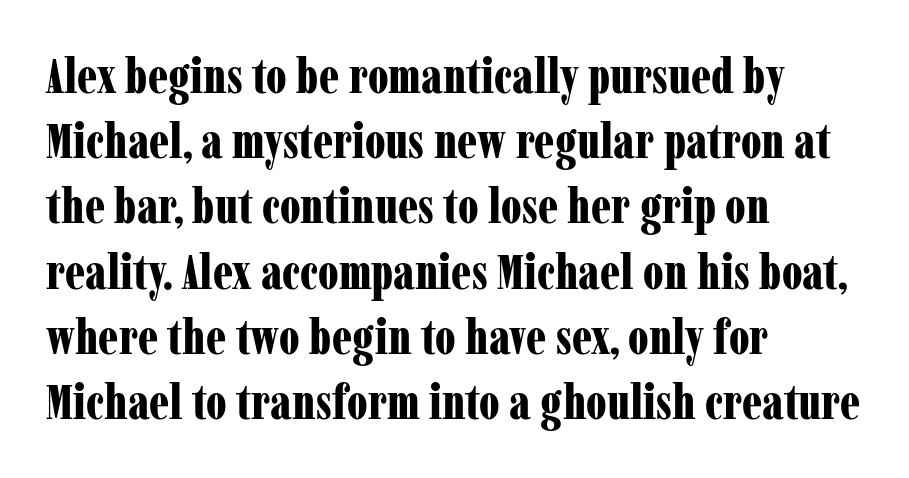
Standard letterfit; no display-style spreading of the glyphs. The specimen reads as upright at a glance. The space beneath each line is pristine and unruled. Stroke thickness is high; the sample reads as a true bold.
